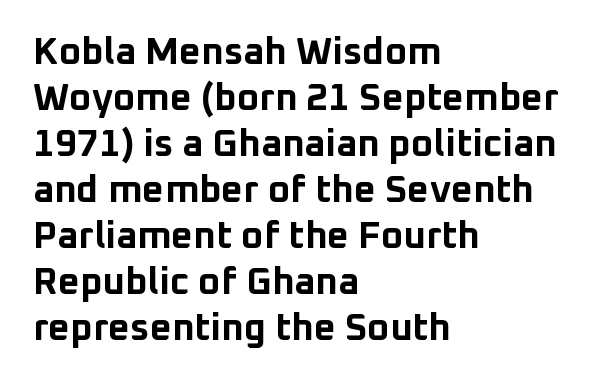
Short note: letters normally spaced. The rendering uses natural spacing where letterforms have individual widths. This sample uses an upright cut, with every glyph sitting square on the baseline. All the whitespace from short lines collects on the right.
